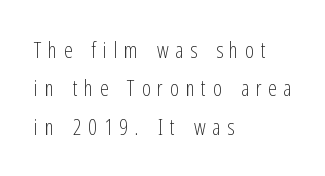
{"italic": "no", "bold": "no", "underline": "no", "align": "left", "line_spacing_ratio": 1.74, "letter_spacing": "wide", "letter_spacing_em": 0.3, "glyph_px": 22}
